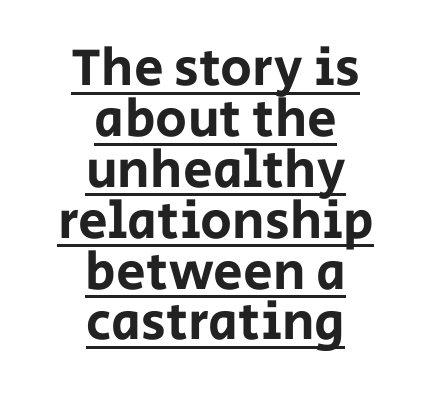
The image shows 53 px sans-serif type, upright; set centered, tight line spacing (0.96x), normal letter spacing, underlined; low stroke contrast and a large x-height.
